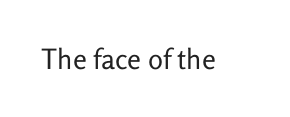
Q: Is the text bold? A: No.
Q: Is the text italic (slanted)? A: No, it is upright.
Q: Is the typeface a serif or a sans-serif typeface? A: Sans-serif.
Q: Is the text underlined? A: No.
Q: Is the spacing between letters normal or unusually wide? A: Normal.
Q: Width (condensed, normal, or wide)? A: Normal.
Q: Stroke contrast? A: Low.
Q: x-height? A: Medium.
Q: Monospaced? A: No.
